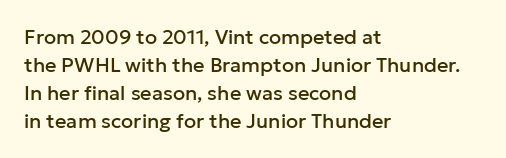
Q: Is the text italic (slanted)? A: No, it is upright.
Q: Is the text underlined? A: No.
Q: How is the paragraph aligned? A: Left-aligned.
Q: Is the spacing between letters normal or unusually wide? A: Normal.
Q: Is the spacing between lines tight, normal or loose? A: Normal.
